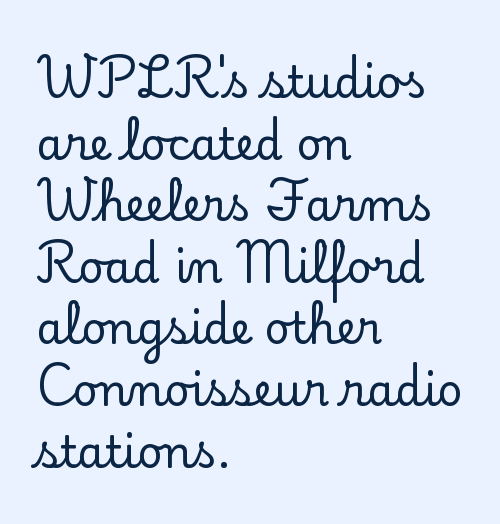
{"serif": "yes", "italic": "no", "width": "normal", "stroke_contrast": "low", "x_height": "small", "monospaced": "no", "underline": "no", "align": "left", "line_spacing": "normal", "line_spacing_ratio": 1.4, "letter_spacing": "normal", "letter_spacing_em": 0.0, "glyph_px": 44}
